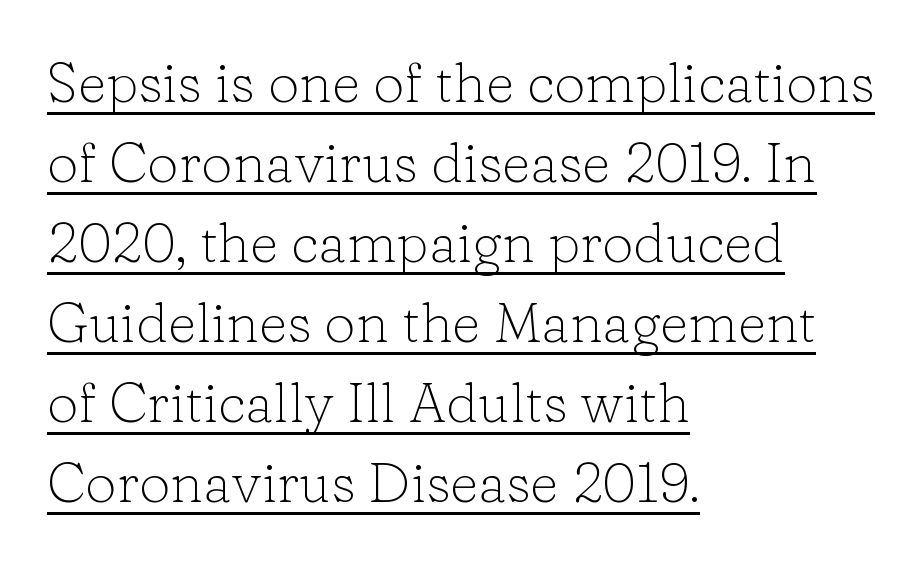
Looks like regular typesetting: each glyph gets only the width it needs. If you measured baseline to baseline, you'd find a middling distance. These lines are composed in type with serifs. Every character sits straight up, as roman type does. Quick note: underline on. If you drew a ruler down the left edge, every line would touch it.
